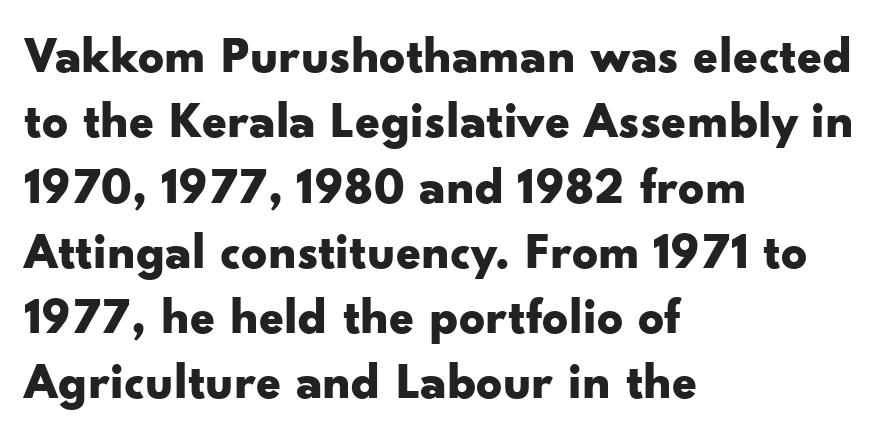
{"serif": "no", "italic": "no", "bold": "yes", "weight": "bold", "width": "wide", "stroke_contrast": "low", "x_height": "small", "monospaced": "no", "underline": "no", "align": "left", "line_spacing": "normal", "line_spacing_ratio": 1.28, "letter_spacing": "normal", "letter_spacing_em": 0.0, "glyph_px": 51}
